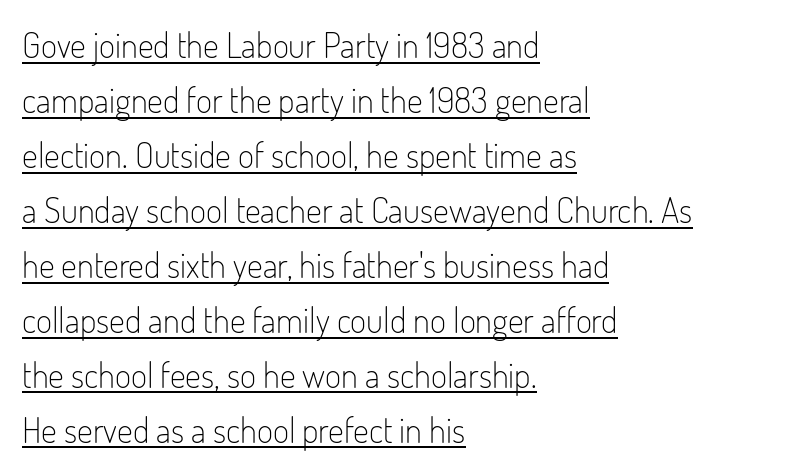
{"serif": "no", "italic": "no", "bold": "no", "weight": "light", "width": "condensed", "stroke_contrast": "low", "x_height": "small", "monospaced": "no", "underline": "yes", "align": "left", "line_spacing": "normal", "line_spacing_ratio": 1.57, "letter_spacing": "normal", "letter_spacing_em": 0.0, "glyph_px": 35}
